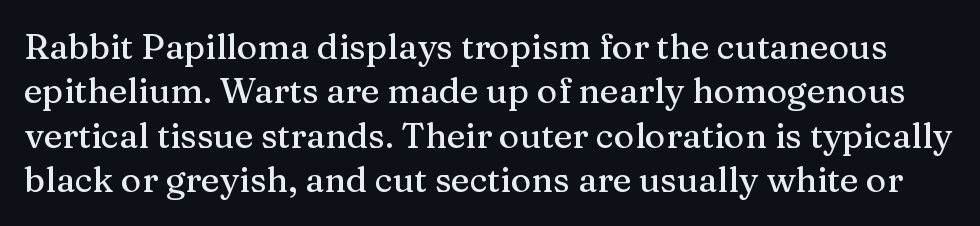
Q: Is the text italic (slanted)? A: No, it is upright.
Q: Is the typeface a serif or a sans-serif typeface? A: Serif.
Q: Is the text underlined? A: No.
Q: Is the spacing between letters normal or unusually wide? A: Normal.
Q: Is the spacing between lines tight, normal or loose? A: Normal.
Q: Width (condensed, normal, or wide)? A: Normal.
Q: Stroke contrast? A: Medium.
Q: x-height? A: Medium.
Q: Monospaced? A: No.
